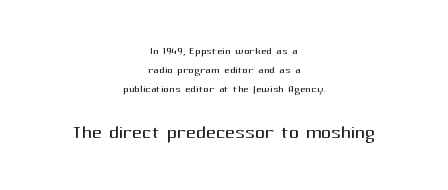
Q: Is the text bold? A: No.
Q: Is the text italic (slanted)? A: No, it is upright.
Q: Is the text underlined? A: No.
Q: How is the paragraph aligned? A: Centered.
Q: Is the spacing between letters normal or unusually wide? A: Normal.
Q: Is the spacing between lines tight, normal or loose? A: Normal.
Q: Which block of text is set in a larger size, the first (top) or the second (bottom)? A: The second (bottom) one.
